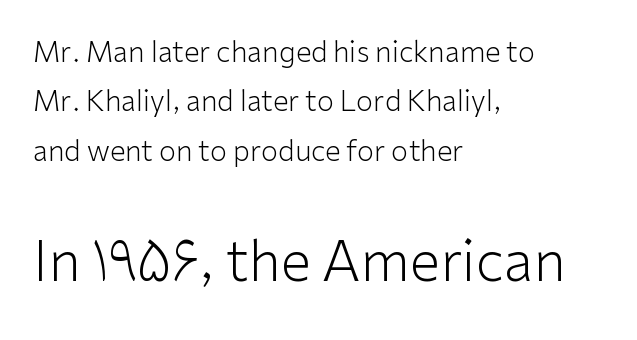
The image shows 55 px light sans-serif type, upright; set left-aligned, line spacing 1.76x, normal letter spacing, not underlined; the second (bottom) block is 1.96x larger; low stroke contrast and a medium x-height.
